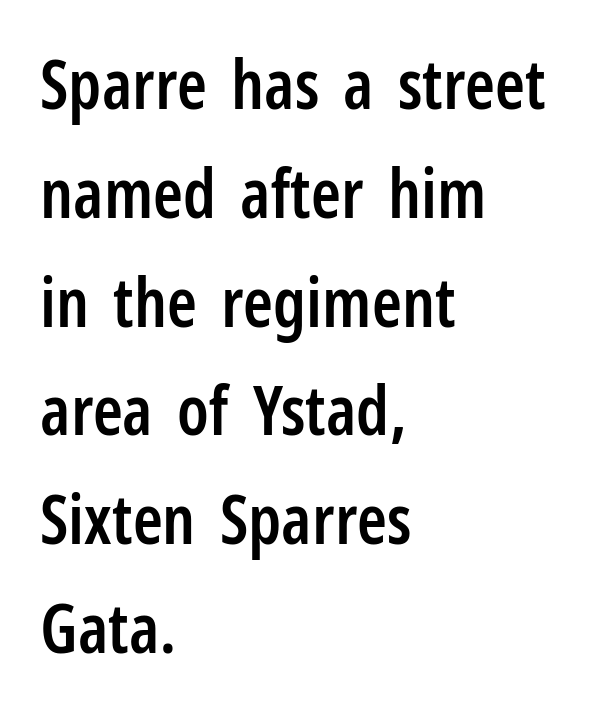
{"serif": "no", "italic": "no", "bold": "semi", "weight": "semibold", "width": "condensed", "stroke_contrast": "low", "x_height": "medium", "monospaced": "no", "underline": "no", "align": "left", "line_spacing": "normal", "line_spacing_ratio": 1.6, "letter_spacing": "normal", "letter_spacing_em": 0.0, "glyph_px": 68}
